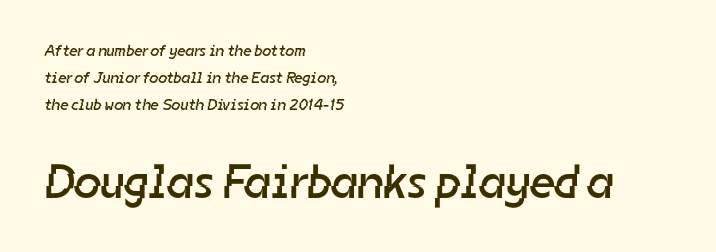
The image shows 48 px regular-weight sans-serif type; set left-aligned, normal line spacing (1.7x), normal letter spacing, not underlined; the second (bottom) block is 3.0x larger; low stroke contrast and a medium x-height.
